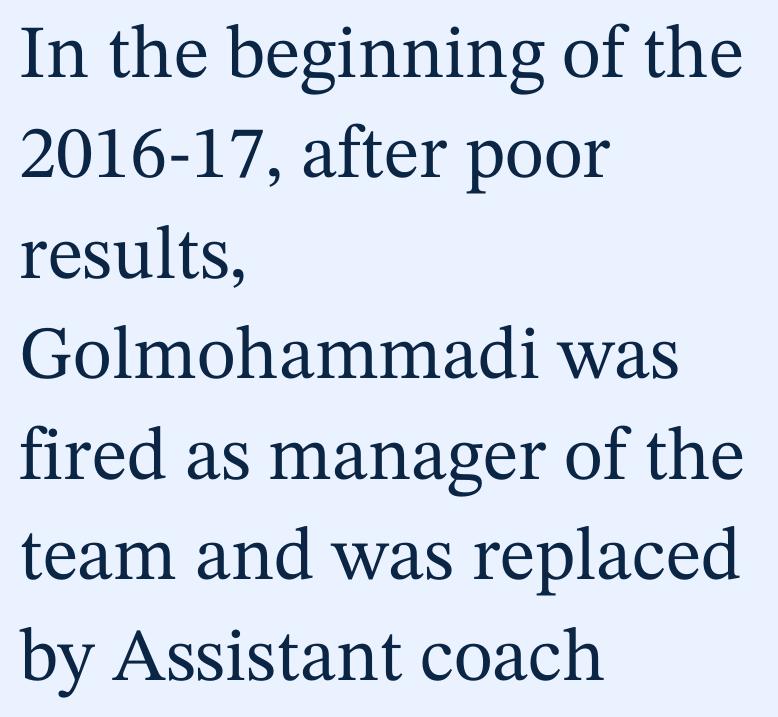
The specimen reads as upright at a glance. The vertical gap from one line to the next is medium. Regarding serifs, this sample has them. This rendering leaves character spacing at its baseline value. Only glyphs here, with clear space below each row.
